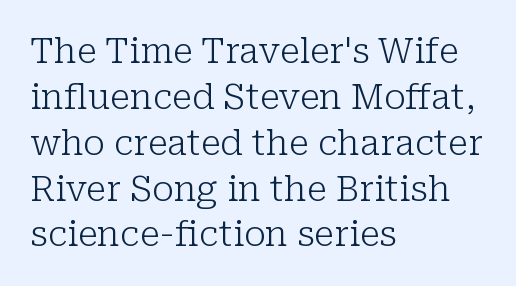
Q: Is the text bold? A: No.
Q: Is the text italic (slanted)? A: No, it is upright.
Q: Is the typeface a serif or a sans-serif typeface? A: Serif.
Q: Is the text underlined? A: No.
Q: How is the paragraph aligned? A: Left-aligned.
Q: Is the spacing between letters normal or unusually wide? A: Normal.
Q: Is the spacing between lines tight, normal or loose? A: Normal.
Q: Width (condensed, normal, or wide)? A: Normal.
Q: Stroke contrast? A: Low.
Q: x-height? A: Medium.
Q: Monospaced? A: No.
